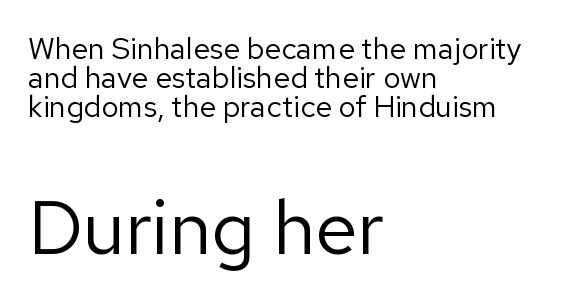
Q: Is the text bold? A: No.
Q: Is the text italic (slanted)? A: No, it is upright.
Q: Is the typeface a serif or a sans-serif typeface? A: Sans-serif.
Q: Is the text underlined? A: No.
Q: How is the paragraph aligned? A: Left-aligned.
Q: Is the spacing between letters normal or unusually wide? A: Normal.
Q: Is the spacing between lines tight, normal or loose? A: Tight.
Q: Which block of text is set in a larger size, the first (top) or the second (bottom)? A: The second (bottom) one.
Q: Width (condensed, normal, or wide)? A: Normal.
Q: Stroke contrast? A: Low.
Q: x-height? A: Medium.
Q: Monospaced? A: No.
